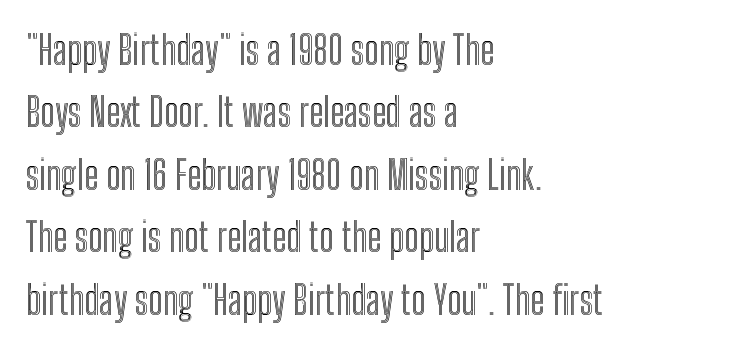
The image shows 39 px condensed type, upright; set left-aligned, normal line spacing (1.6x), normal letter spacing, not underlined; a medium x-height.
